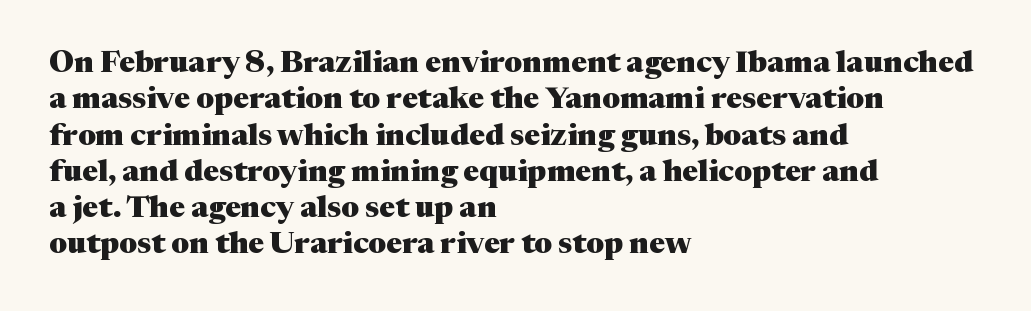
The image shows 30 px heavy serif type, upright; set left-aligned, line spacing 1.21x, normal letter spacing, not underlined; medium stroke contrast and a medium x-height.
